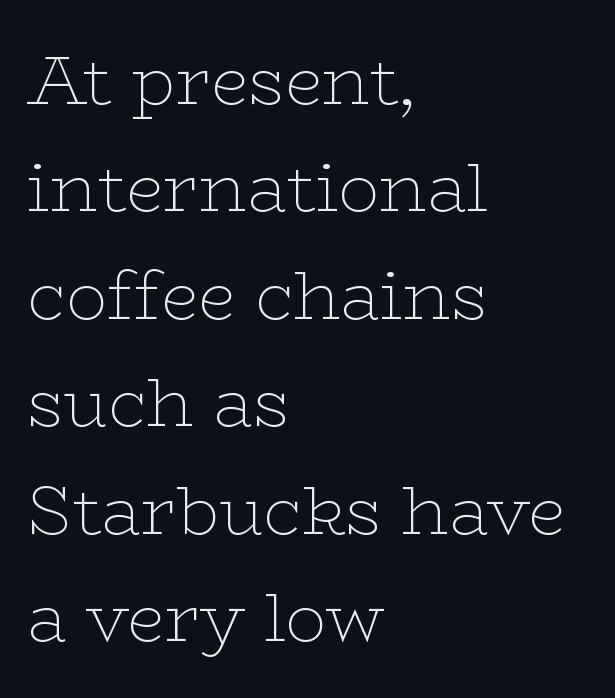
{"serif": "yes", "italic": "no", "bold": "no", "weight": "thin", "width": "wide", "stroke_contrast": "low", "x_height": "medium", "monospaced": "no", "underline": "no", "align": "left", "line_spacing": "normal", "line_spacing_ratio": 1.58, "letter_spacing": "normal", "letter_spacing_em": 0.0, "glyph_px": 68}
